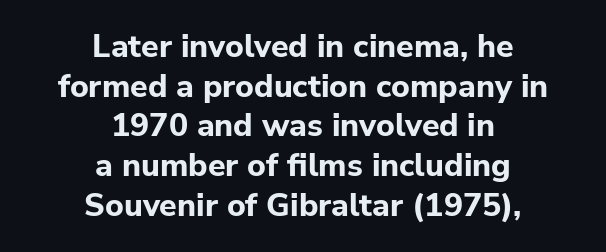
{"serif": "no", "italic": "no", "bold": "yes", "weight": "bold", "width": "normal", "stroke_contrast": "low", "x_height": "medium", "monospaced": "no", "underline": "no", "align": "center", "line_spacing_ratio": 1.24, "letter_spacing": "normal", "letter_spacing_em": 0.0, "glyph_px": 32}
